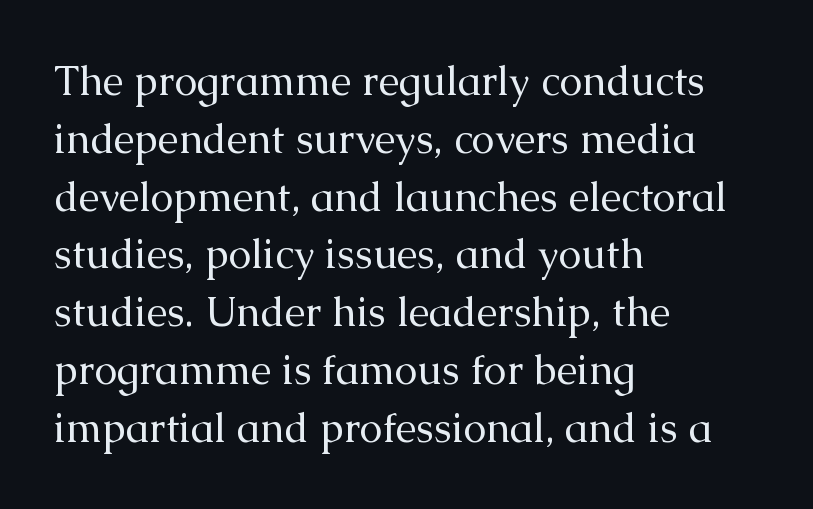
Q: Is the text bold? A: No.
Q: Is the text italic (slanted)? A: No, it is upright.
Q: Is the typeface a serif or a sans-serif typeface? A: Serif.
Q: Is the text underlined? A: No.
Q: How is the paragraph aligned? A: Left-aligned.
Q: Is the spacing between letters normal or unusually wide? A: Normal.
Q: Is the spacing between lines tight, normal or loose? A: Normal.
Q: Width (condensed, normal, or wide)? A: Normal.
Q: Stroke contrast? A: Medium.
Q: x-height? A: Medium.
Q: Monospaced? A: No.
